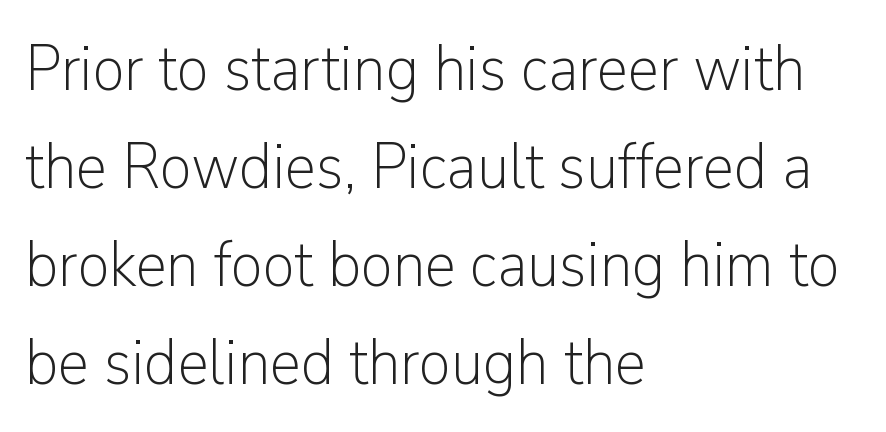
The image shows 64 px light sans-serif type, upright; set left-aligned, normal line spacing (1.53x), normal letter spacing, not underlined; low stroke contrast and a medium x-height.
